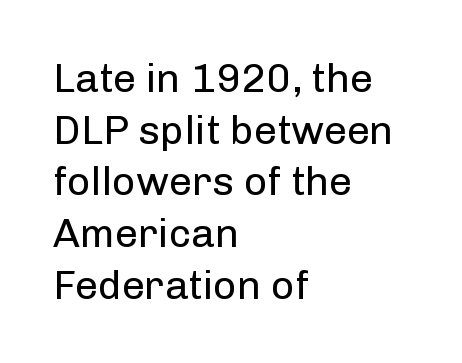
The image shows 41 px regular-weight sans-serif type, upright; set left-aligned, normal line spacing (1.26x), normal letter spacing, not underlined; low stroke contrast and a medium x-height.
